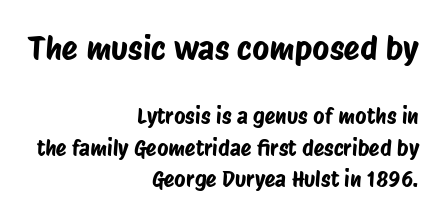
{"serif": "no", "width": "condensed", "stroke_contrast": "low", "x_height": "large", "monospaced": "no", "underline": "no", "align": "right", "line_spacing": "normal", "line_spacing_ratio": 1.44, "letter_spacing": "normal", "letter_spacing_em": 0.0, "larger_block": "first", "size_ratio": 1.5, "glyph_px": 33}
